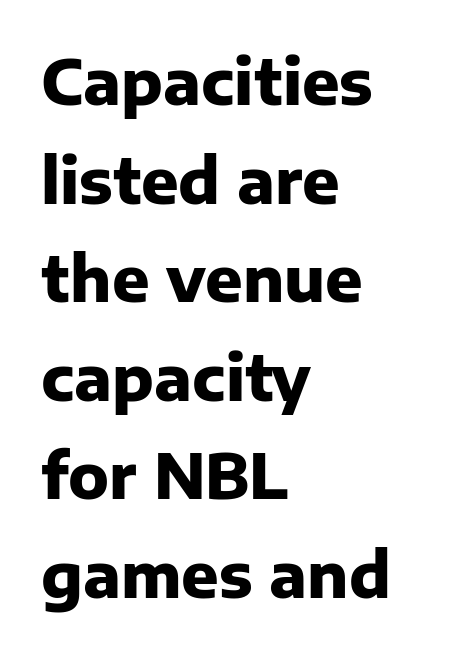
Q: Is the text bold? A: Yes.
Q: Is the text italic (slanted)? A: No, it is upright.
Q: Is the typeface a serif or a sans-serif typeface? A: Sans-serif.
Q: Is the text underlined? A: No.
Q: How is the paragraph aligned? A: Left-aligned.
Q: Is the spacing between letters normal or unusually wide? A: Normal.
Q: Is the spacing between lines tight, normal or loose? A: Normal.
Q: Width (condensed, normal, or wide)? A: Normal.
Q: Stroke contrast? A: Low.
Q: x-height? A: Medium.
Q: Monospaced? A: No.
